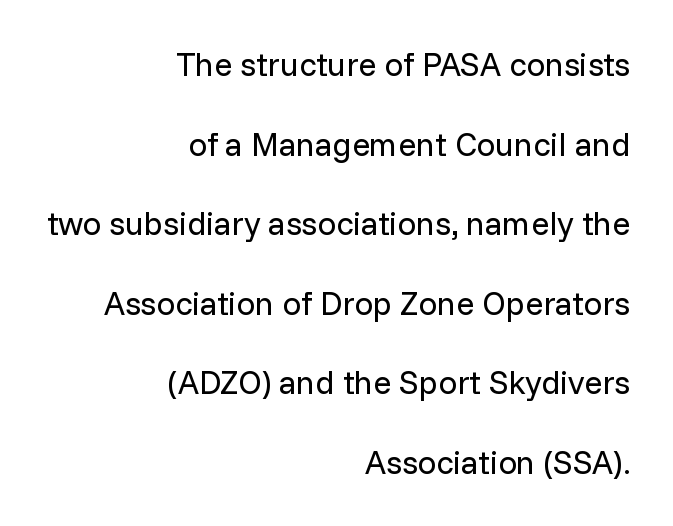
{"serif": "no", "italic": "no", "bold": "no", "weight": "regular", "width": "normal", "stroke_contrast": "low", "x_height": "medium", "monospaced": "no", "underline": "no", "align": "right", "line_spacing": "loose", "line_spacing_ratio": 2.41, "letter_spacing": "normal", "letter_spacing_em": 0.0, "glyph_px": 33}
